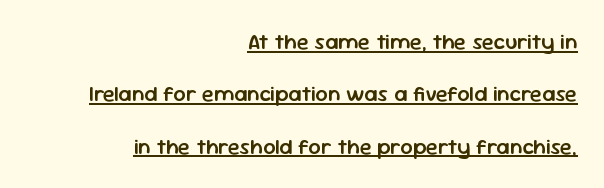
The image shows 22 px text type, upright; set right-aligned, loose line spacing (2.38x), normal letter spacing, underlined.
